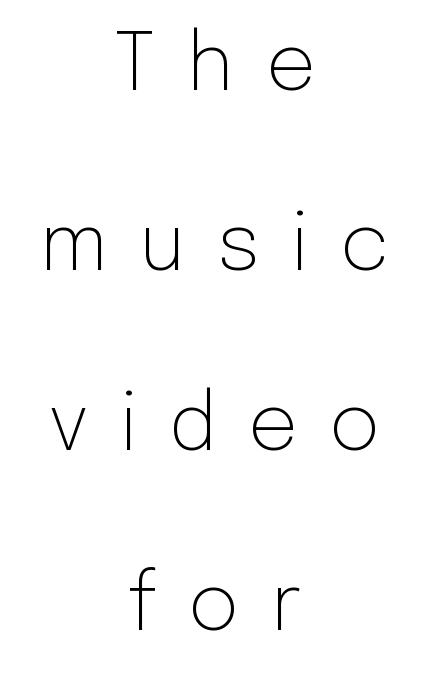
Q: Is the text bold? A: No.
Q: Is the text italic (slanted)? A: No, it is upright.
Q: Is the typeface a serif or a sans-serif typeface? A: Sans-serif.
Q: Is the text underlined? A: No.
Q: How is the paragraph aligned? A: Centered.
Q: Is the spacing between letters normal or unusually wide? A: Unusually wide.
Q: Is the spacing between lines tight, normal or loose? A: Loose.
Q: Width (condensed, normal, or wide)? A: Normal.
Q: Stroke contrast? A: Low.
Q: x-height? A: Medium.
Q: Monospaced? A: No.
